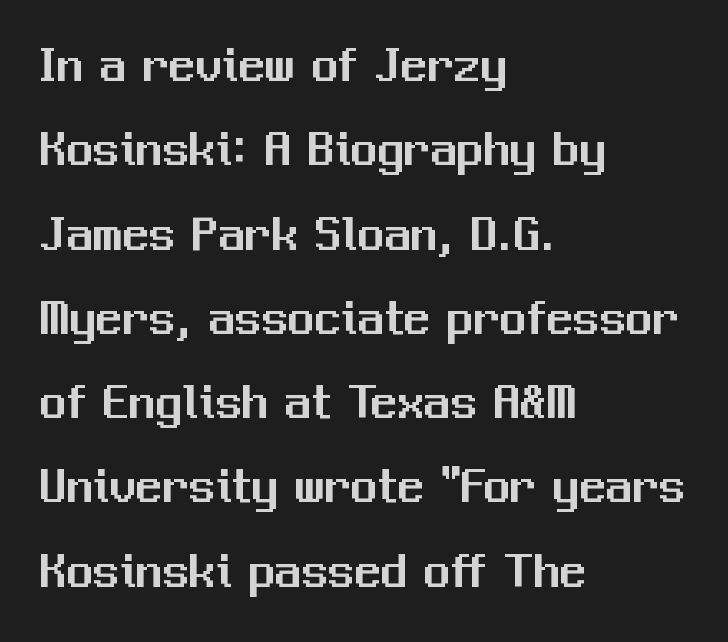
The image shows 53 px sans-serif type, upright; set left-aligned, normal line spacing (1.59x), normal letter spacing, not underlined; medium stroke contrast and a medium x-height.
